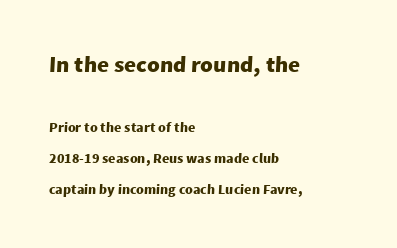
Typeset ragged right — the left edge is the straight one. Look at the stroke-to-counter ratio: heavy, a bold. Each new line begins a long way beneath the previous one. Which of the two is more prominent by size? The first, at the top. Words appear dense and cohesive because spacing is normal.
